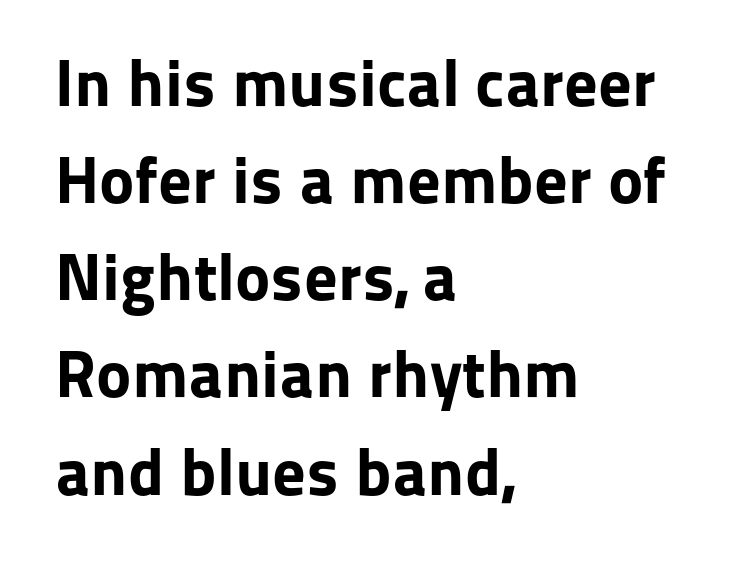
{"serif": "no", "italic": "no", "bold": "yes", "weight": "bold", "width": "normal", "stroke_contrast": "low", "x_height": "medium", "monospaced": "no", "underline": "no", "align": "left", "line_spacing": "normal", "line_spacing_ratio": 1.45, "letter_spacing": "normal", "letter_spacing_em": 0.0, "glyph_px": 67}
